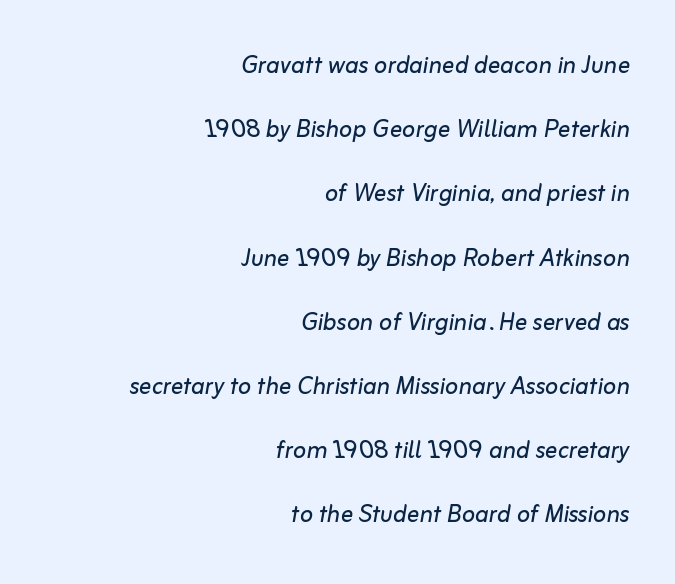
{"italic": "yes", "lean": "right", "slant_degrees": 10, "bold": "no", "weight": "regular", "width": "normal", "stroke_contrast": "low", "x_height": "medium", "monospaced": "no", "underline": "no", "align": "right", "line_spacing": "loose", "line_spacing_ratio": 2.07, "letter_spacing": "normal", "letter_spacing_em": 0.0, "glyph_px": 31}
